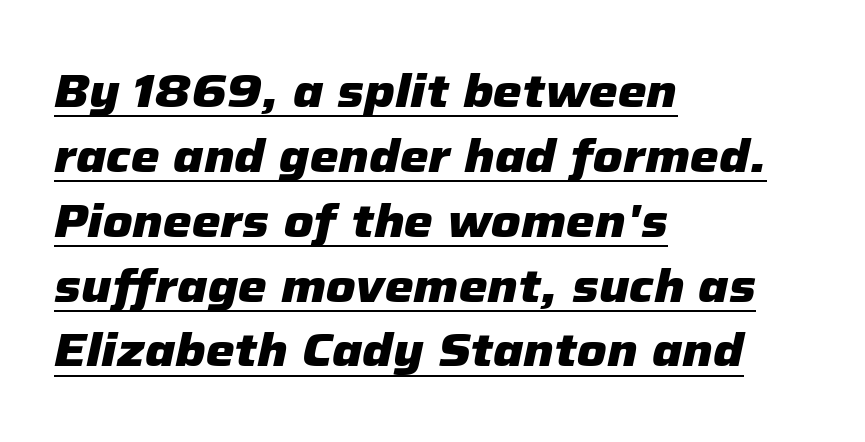
The image shows 46 px heavy type, italic (leaning right); set left-aligned, normal line spacing (1.41x), normal letter spacing, underlined; low stroke contrast and a medium x-height.
